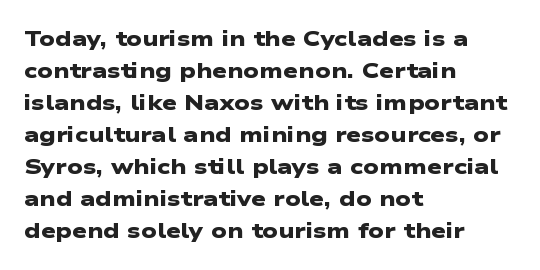
Q: Is the text bold? A: Yes.
Q: Is the text underlined? A: No.
Q: How is the paragraph aligned? A: Left-aligned.
Q: Is the spacing between letters normal or unusually wide? A: Normal.
Q: Is the spacing between lines tight, normal or loose? A: Normal.
